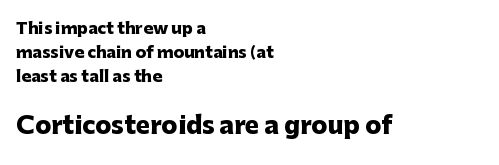
{"italic": "no", "bold": "yes", "underline": "no", "align": "left", "line_spacing": "normal", "line_spacing_ratio": 1.5, "letter_spacing": "normal", "letter_spacing_em": 0.0, "larger_block": "second", "size_ratio": 1.5, "glyph_px": 24}
